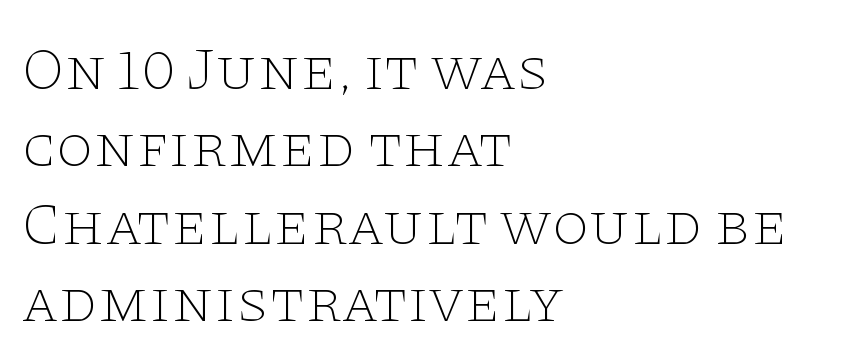
The block of text has a typical density, with ordinary space between rows. Each letter's strokes conclude with small projecting serifs. The typesetter chose a ragged-right arrangement here. Underlining? Definitely not there.
